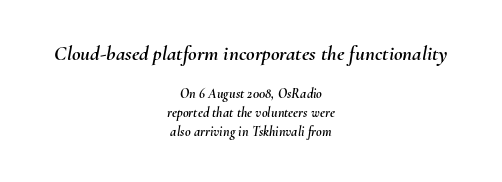
The image shows 21 px text type, italic (leaning right); set centered, normal line spacing (1.36x), normal letter spacing, not underlined; the first (top) block is 1.5x larger.
